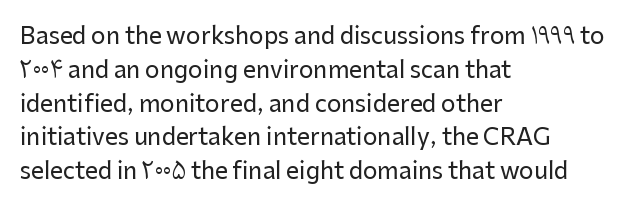
{"italic": "no", "underline": "no", "align": "left", "line_spacing": "normal", "line_spacing_ratio": 1.47, "letter_spacing": "normal", "letter_spacing_em": 0.0, "glyph_px": 23}
